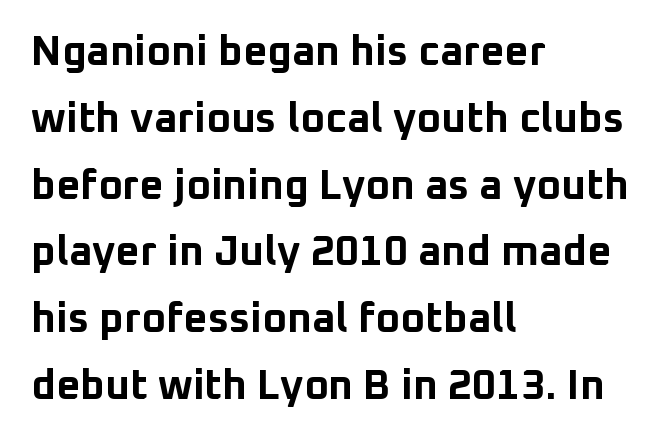
Q: Is the text bold? A: Yes.
Q: Is the text italic (slanted)? A: No, it is upright.
Q: Is the typeface a serif or a sans-serif typeface? A: Sans-serif.
Q: Is the text underlined? A: No.
Q: How is the paragraph aligned? A: Left-aligned.
Q: Is the spacing between letters normal or unusually wide? A: Normal.
Q: Is the spacing between lines tight, normal or loose? A: Normal.
Q: Width (condensed, normal, or wide)? A: Normal.
Q: Stroke contrast? A: Low.
Q: x-height? A: Medium.
Q: Monospaced? A: No.
